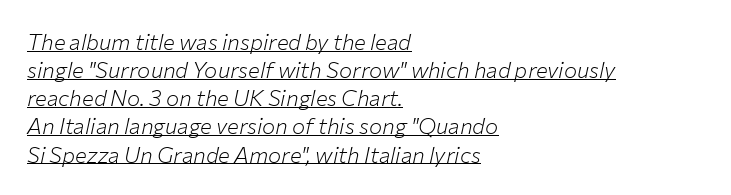
Would a proofreader flag this as italicized? Yes. The weight tops out at a normal text grade. Notice how a bar underscores the lettering throughout. Summary of vertical rhythm: regular, with standard interline spacing.
